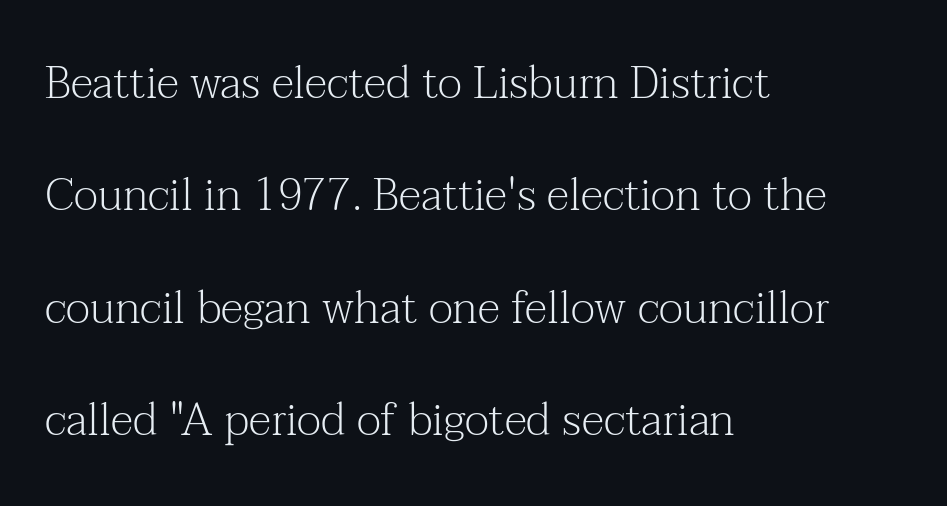
The image shows 45 px light serif type, upright; set left-aligned, loose line spacing (2.5x), normal letter spacing, not underlined; medium stroke contrast and a medium x-height.
